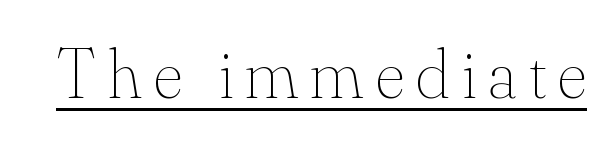
The image shows 72 px thin type, upright; set underlined; medium stroke contrast and a small x-height.
